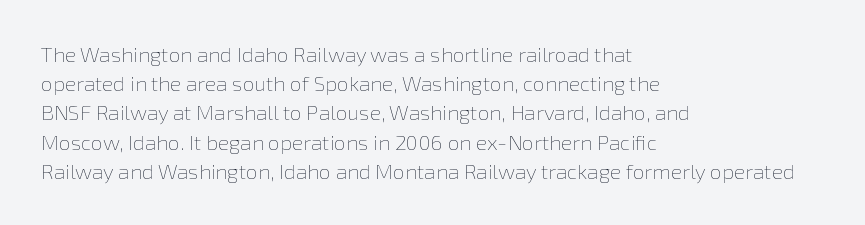
Tracking here is standard; glyphs follow each other at the usual distance. Heft: none added — not bold. These lines are set flush left with a ragged right edge. The letters stand straight up with perfectly vertical stems. Has an underline been added? It has not.
